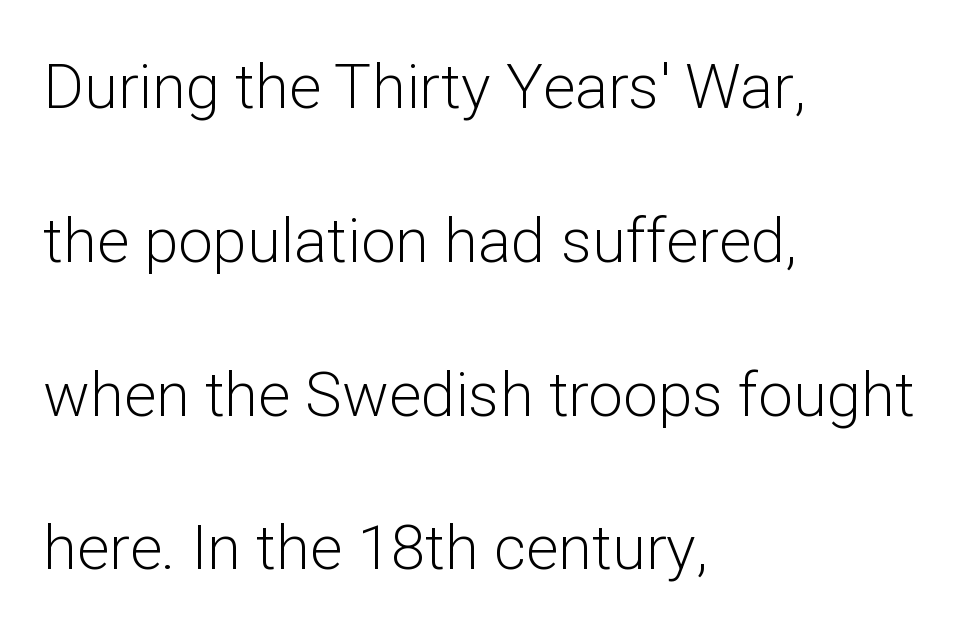
The image shows 62 px light sans-serif type, upright; set left-aligned, loose line spacing (2.48x), normal letter spacing, not underlined; low stroke contrast and a medium x-height.
